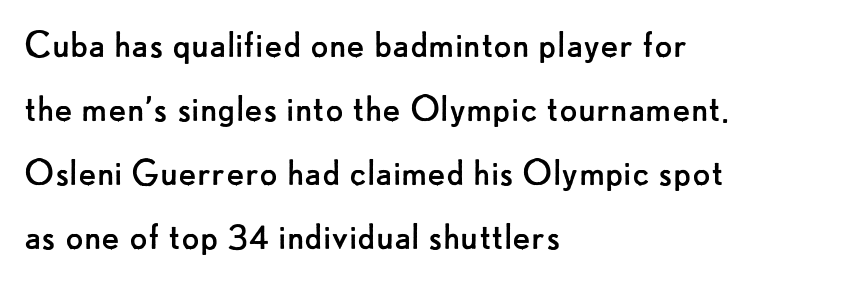
Q: Is the text bold? A: No.
Q: Is the text italic (slanted)? A: No, it is upright.
Q: Is the typeface a serif or a sans-serif typeface? A: Sans-serif.
Q: Is the text underlined? A: No.
Q: How is the paragraph aligned? A: Left-aligned.
Q: Is the spacing between letters normal or unusually wide? A: Normal.
Q: Is the spacing between lines tight, normal or loose? A: Normal.
Q: Width (condensed, normal, or wide)? A: Normal.
Q: Stroke contrast? A: Low.
Q: x-height? A: Small.
Q: Monospaced? A: No.
